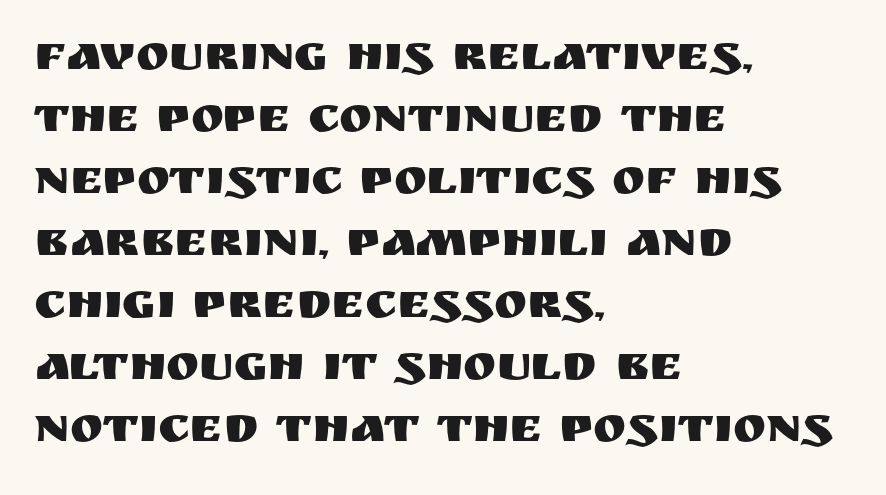
Q: Is the text italic (slanted)? A: No, it is upright.
Q: Is the typeface a serif or a sans-serif typeface? A: Sans-serif.
Q: Is the text underlined? A: No.
Q: How is the paragraph aligned? A: Left-aligned.
Q: Is the spacing between letters normal or unusually wide? A: Normal.
Q: Width (condensed, normal, or wide)? A: Normal.
Q: Stroke contrast? A: Medium.
Q: x-height? A: Large.
Q: Monospaced? A: No.
